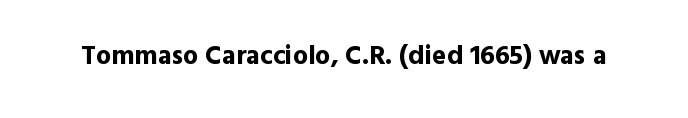
The image shows 27 px bold type, upright; set normal letter spacing, not underlined.
